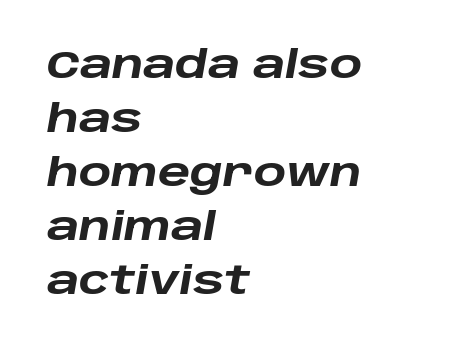
Observe the ordinary spacing: letters are neighbours, not strangers. The face used here has a pronounced slope to its letters. The leading is moderate, giving the passage an even texture. Is this a fixed-width face? No — the glyphs have proportional, varying widths.
